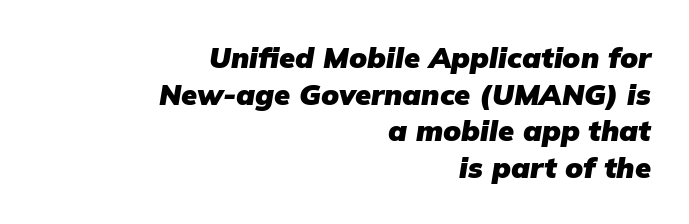
The image shows 29 px heavy type, italic (leaning right); set right-aligned, normal line spacing (1.26x), normal letter spacing, not underlined; low stroke contrast and a medium x-height.
